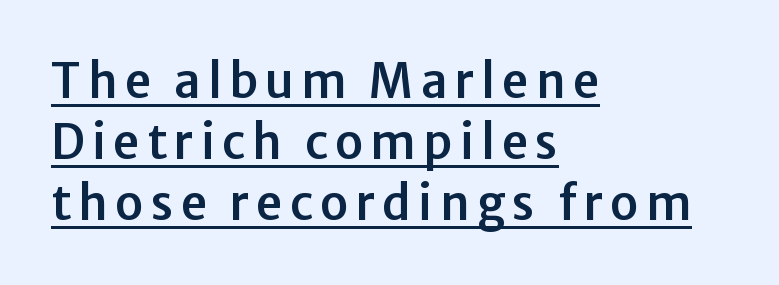
{"serif": "no", "italic": "no", "width": "normal", "stroke_contrast": "low", "x_height": "medium", "monospaced": "no", "underline": "yes", "align": "left", "line_spacing": "normal", "line_spacing_ratio": 1.3, "glyph_px": 47}
